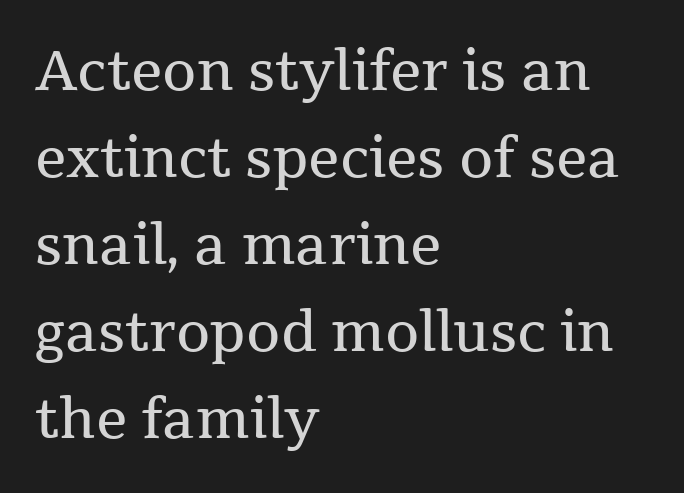
Q: Is the text bold? A: No.
Q: Is the text italic (slanted)? A: No, it is upright.
Q: Is the typeface a serif or a sans-serif typeface? A: Serif.
Q: Is the text underlined? A: No.
Q: How is the paragraph aligned? A: Left-aligned.
Q: Is the spacing between letters normal or unusually wide? A: Normal.
Q: Is the spacing between lines tight, normal or loose? A: Normal.
Q: Width (condensed, normal, or wide)? A: Normal.
Q: Stroke contrast? A: Medium.
Q: x-height? A: Medium.
Q: Monospaced? A: No.
